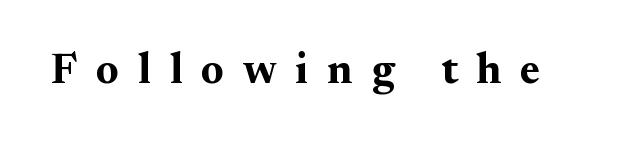
Q: Is the text bold? A: Yes.
Q: Is the text italic (slanted)? A: No, it is upright.
Q: Is the typeface a serif or a sans-serif typeface? A: Serif.
Q: Is the text underlined? A: No.
Q: Is the spacing between letters normal or unusually wide? A: Unusually wide.
Q: Width (condensed, normal, or wide)? A: Normal.
Q: Stroke contrast? A: Medium.
Q: x-height? A: Small.
Q: Monospaced? A: No.
